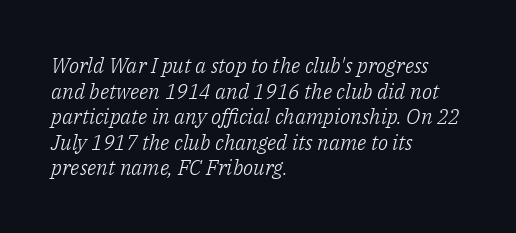
{"italic": "yes", "lean": "right", "slant_degrees": 14, "bold": "no", "underline": "no", "align": "left", "line_spacing_ratio": 1.22, "letter_spacing": "normal", "letter_spacing_em": 0.0, "glyph_px": 21}
